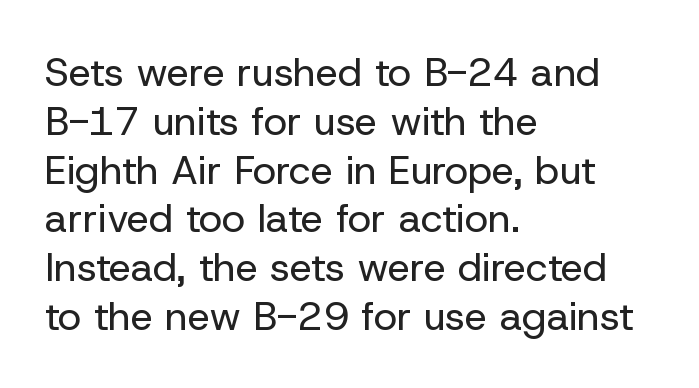
These lines are set flush left with a ragged right edge. Here the designer chose a conventional face with non-uniform glyph widths. Note: no serifs on the glyphs. The typography opts for an upright posture over an oblique one. The typeface has the unassuming heft of standard copy or less. The zone under the glyphs is completely vacant.
